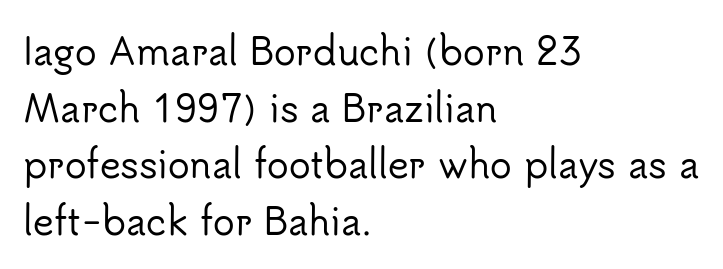
{"serif": "no", "italic": "no", "width": "normal", "stroke_contrast": "low", "x_height": "small", "monospaced": "no", "underline": "no", "align": "left", "line_spacing": "normal", "line_spacing_ratio": 1.57, "letter_spacing": "normal", "letter_spacing_em": 0.0, "glyph_px": 36}
